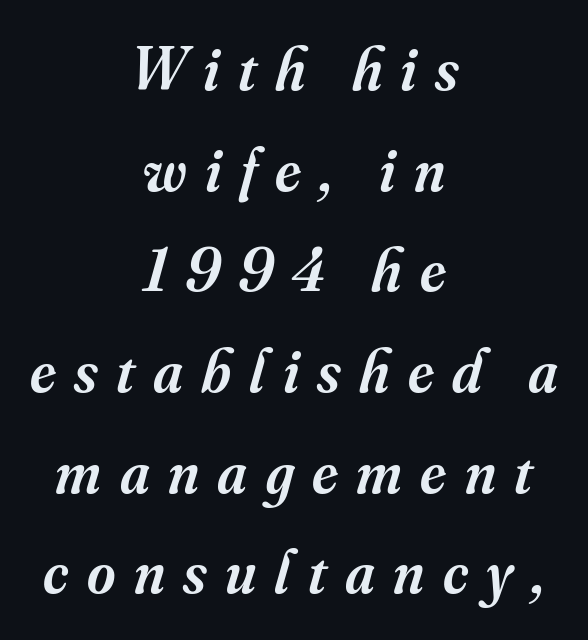
Q: Is the text bold? A: Semi-bold.
Q: Is the text italic (slanted)? A: Yes, it leans right by about 16 degrees.
Q: Is the typeface a serif or a sans-serif typeface? A: Serif.
Q: Is the text underlined? A: No.
Q: How is the paragraph aligned? A: Centered.
Q: Is the spacing between letters normal or unusually wide? A: Unusually wide.
Q: Is the spacing between lines tight, normal or loose? A: Normal.
Q: Width (condensed, normal, or wide)? A: Normal.
Q: Stroke contrast? A: Medium.
Q: x-height? A: Small.
Q: Monospaced? A: No.
